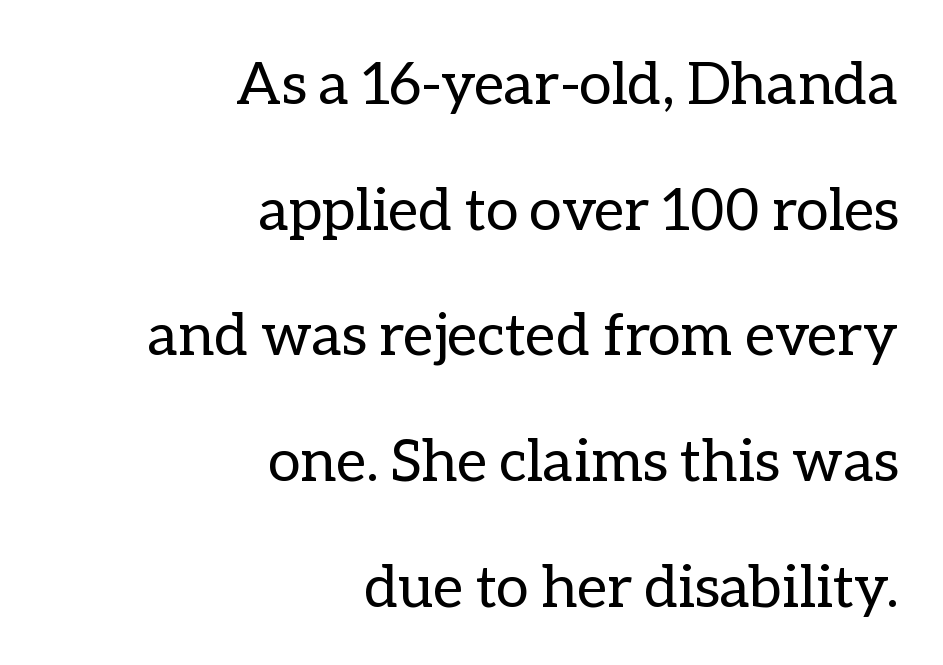
No letter is thick-stroked: the sample isn't bold. Successive baselines arrive slowly, with a big drop between each. Every row of glyphs terminates at an identical x-position on the right. Inter-character spacing is left at the font's built-in metrics. The foot of each line stays bare and open. Quick note: not italic, upright.
